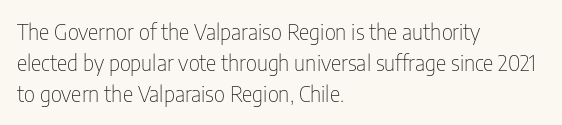
{"italic": "no", "bold": "no", "underline": "no", "align": "left", "line_spacing": "normal", "line_spacing_ratio": 1.41, "letter_spacing": "normal", "letter_spacing_em": 0.0, "glyph_px": 22}
